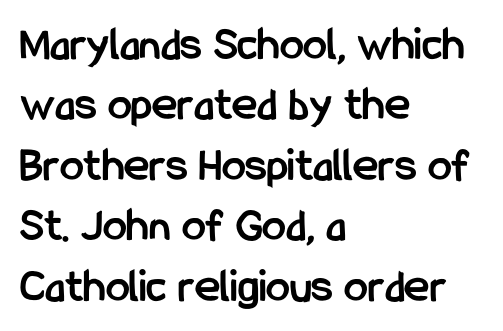
Q: Is the text bold? A: Yes.
Q: Is the text italic (slanted)? A: No, it is upright.
Q: Is the typeface a serif or a sans-serif typeface? A: Sans-serif.
Q: Is the text underlined? A: No.
Q: How is the paragraph aligned? A: Left-aligned.
Q: Is the spacing between letters normal or unusually wide? A: Normal.
Q: Is the spacing between lines tight, normal or loose? A: Normal.
Q: Width (condensed, normal, or wide)? A: Condensed.
Q: Stroke contrast? A: Low.
Q: x-height? A: Medium.
Q: Monospaced? A: No.
